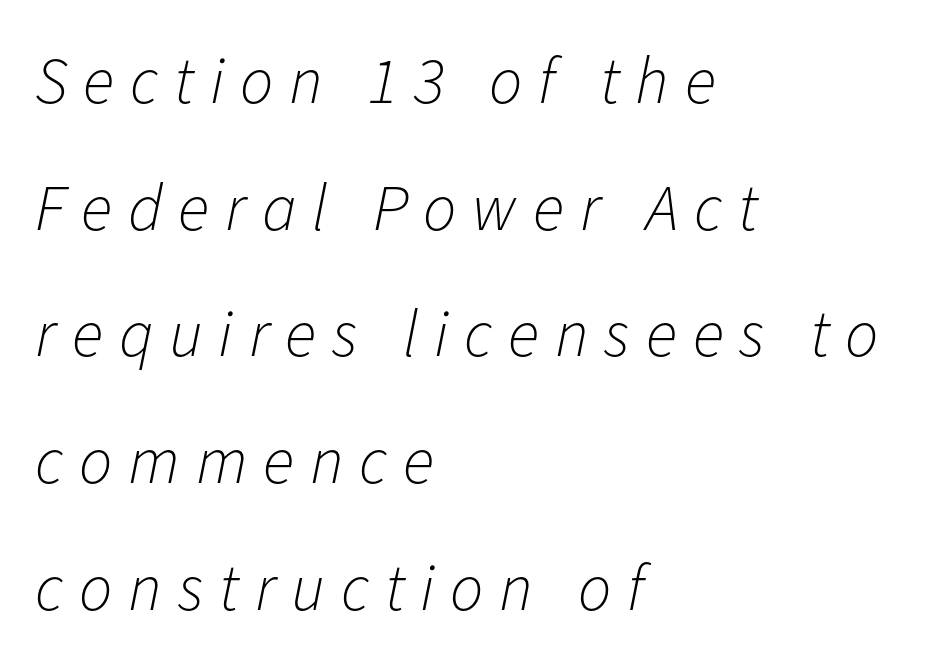
The lettering tilts uniformly, giving the passage an italic look. Descenders hang freely into open space. Reading down the block, your eye returns to a fixed left position each line. You could fit nearly another row in the gap between these rows.
